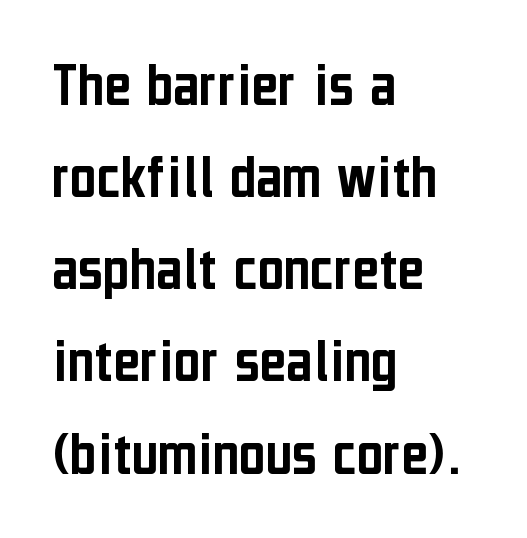
Q: Is the text italic (slanted)? A: No, it is upright.
Q: Is the typeface a serif or a sans-serif typeface? A: Sans-serif.
Q: Is the text underlined? A: No.
Q: How is the paragraph aligned? A: Left-aligned.
Q: Is the spacing between letters normal or unusually wide? A: Normal.
Q: Is the spacing between lines tight, normal or loose? A: Normal.
Q: Width (condensed, normal, or wide)? A: Condensed.
Q: Stroke contrast? A: Low.
Q: x-height? A: Medium.
Q: Monospaced? A: No.
